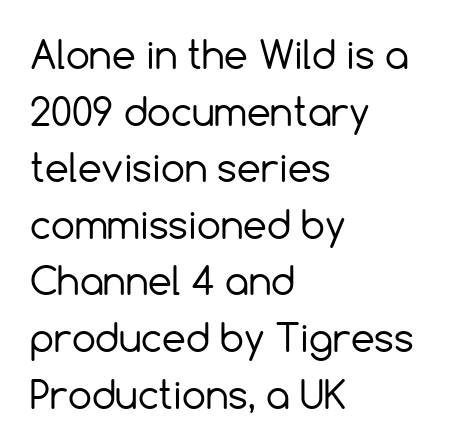
{"serif": "no", "italic": "no", "bold": "no", "weight": "regular", "width": "normal", "x_height": "medium", "monospaced": "no", "underline": "no", "align": "left", "line_spacing": "normal", "line_spacing_ratio": 1.49, "letter_spacing": "normal", "letter_spacing_em": 0.0, "glyph_px": 38}
